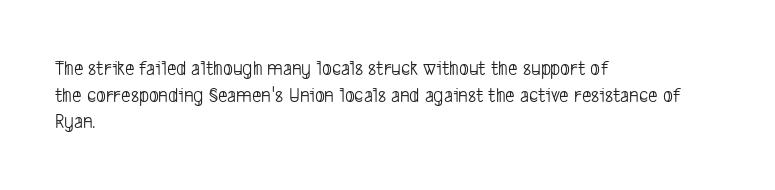
These lines are set flush left with a ragged right edge. How are the letters spaced? Ordinarily, with no added tracking. Each stroke keeps to a modest, everyday thickness or less. The line-height multiplier appears to be the usual default. Descender tails drop into unmarked territory.
